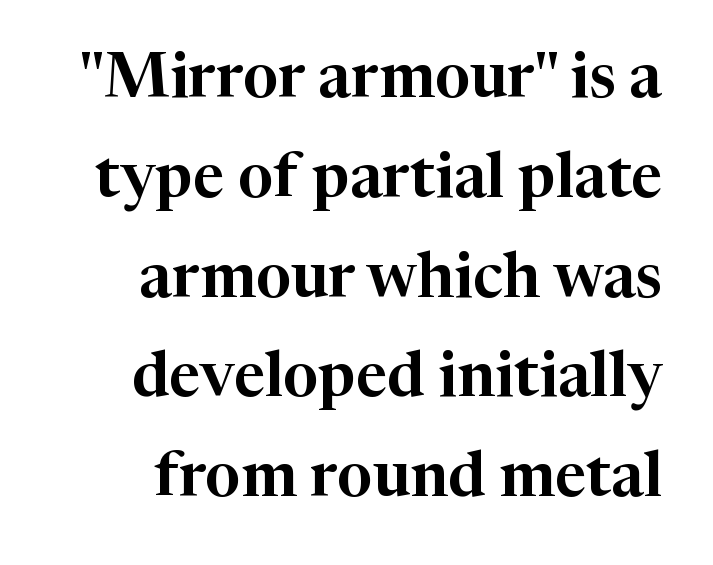
The image shows 62 px serif type, upright; set normal line spacing (1.61x), normal letter spacing, not underlined; high stroke contrast and a medium x-height.
